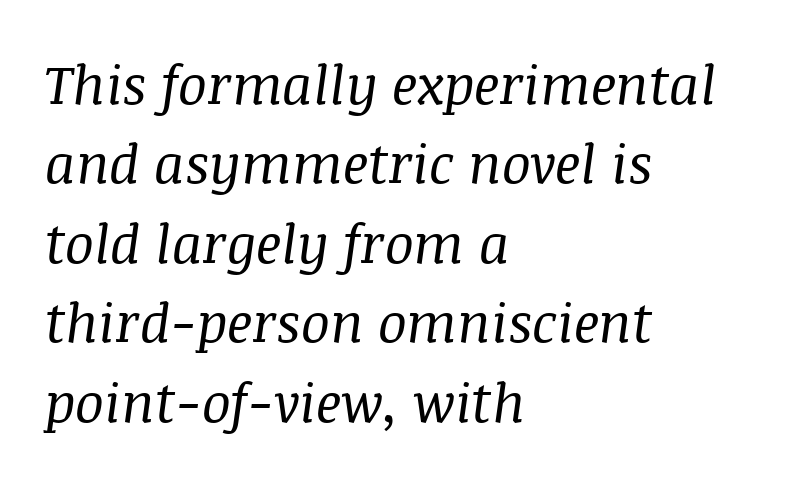
{"serif": "yes", "italic": "yes", "lean": "right", "slant_degrees": 8, "bold": "no", "weight": "regular", "width": "normal", "stroke_contrast": "medium", "x_height": "large", "monospaced": "no", "underline": "no", "align": "left", "line_spacing": "normal", "line_spacing_ratio": 1.47, "letter_spacing": "normal", "letter_spacing_em": 0.0, "glyph_px": 54}
